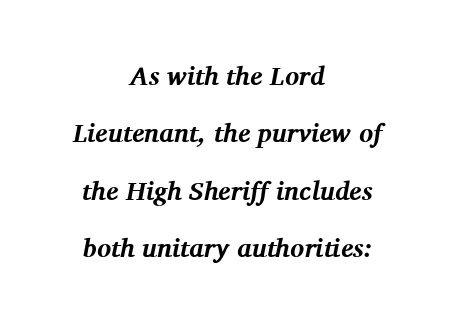
Q: Is the text bold? A: Yes.
Q: Is the text italic (slanted)? A: Yes, it leans right by about 11 degrees.
Q: Is the text underlined? A: No.
Q: How is the paragraph aligned? A: Centered.
Q: Is the spacing between letters normal or unusually wide? A: Normal.
Q: Is the spacing between lines tight, normal or loose? A: Loose.
